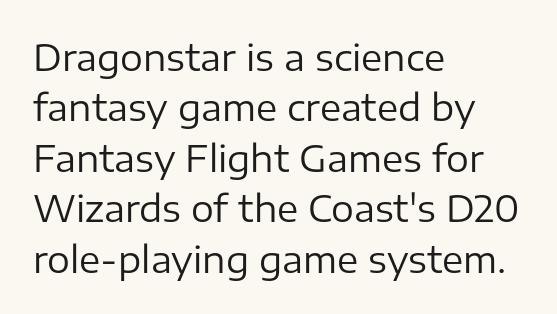
{"serif": "no", "italic": "no", "bold": "no", "weight": "regular", "width": "normal", "stroke_contrast": "low", "x_height": "medium", "monospaced": "no", "underline": "no", "align": "left", "line_spacing": "normal", "line_spacing_ratio": 1.4, "letter_spacing": "normal", "letter_spacing_em": 0.0, "glyph_px": 36}
